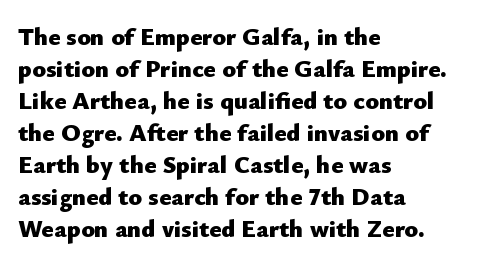
Q: Is the text bold? A: Yes.
Q: Is the text italic (slanted)? A: No, it is upright.
Q: Is the text underlined? A: No.
Q: How is the paragraph aligned? A: Left-aligned.
Q: Is the spacing between letters normal or unusually wide? A: Normal.
Q: Is the spacing between lines tight, normal or loose? A: Normal.
